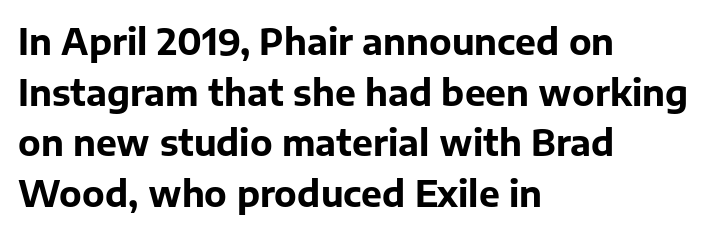
The image shows 35 px bold sans-serif type, upright; set left-aligned, normal line spacing (1.45x), normal letter spacing, not underlined; low stroke contrast and a medium x-height.
